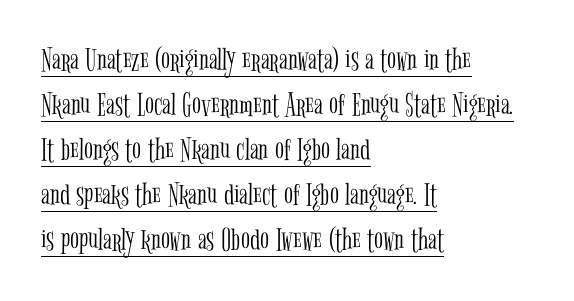
Q: Is the text bold? A: No.
Q: Is the text italic (slanted)? A: No, it is upright.
Q: Is the typeface a serif or a sans-serif typeface? A: Serif.
Q: Is the text underlined? A: Yes.
Q: How is the paragraph aligned? A: Left-aligned.
Q: Is the spacing between letters normal or unusually wide? A: Normal.
Q: Is the spacing between lines tight, normal or loose? A: Normal.
Q: Width (condensed, normal, or wide)? A: Condensed.
Q: Stroke contrast? A: Low.
Q: x-height? A: Medium.
Q: Monospaced? A: No.
